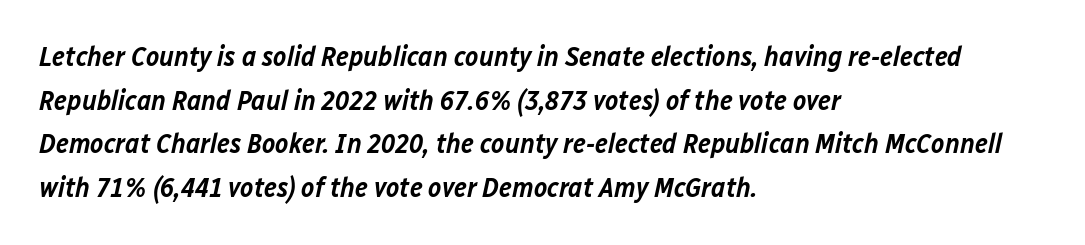
The image shows 28 px semibold type, italic (leaning right); set left-aligned, normal line spacing (1.56x), normal letter spacing, not underlined; low stroke contrast and a medium x-height.
